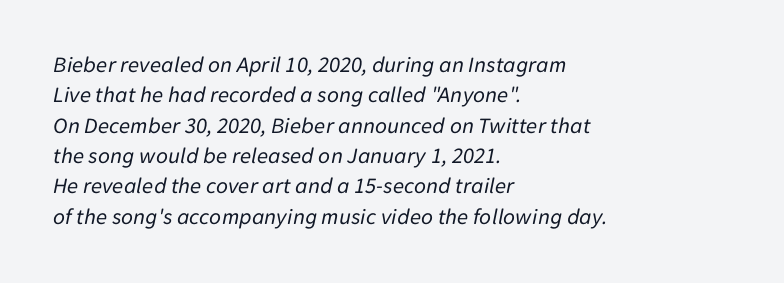
The image shows 23 px text type, italic (leaning right); set left-aligned, normal line spacing (1.32x), normal letter spacing, not underlined.
